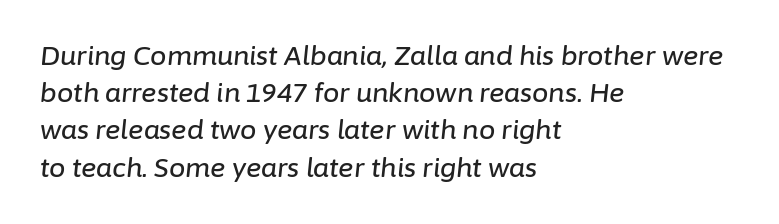
{"italic": "yes", "lean": "right", "slant_degrees": 6, "underline": "no", "align": "left", "line_spacing": "normal", "line_spacing_ratio": 1.43, "letter_spacing": "normal", "letter_spacing_em": 0.0, "glyph_px": 26}
